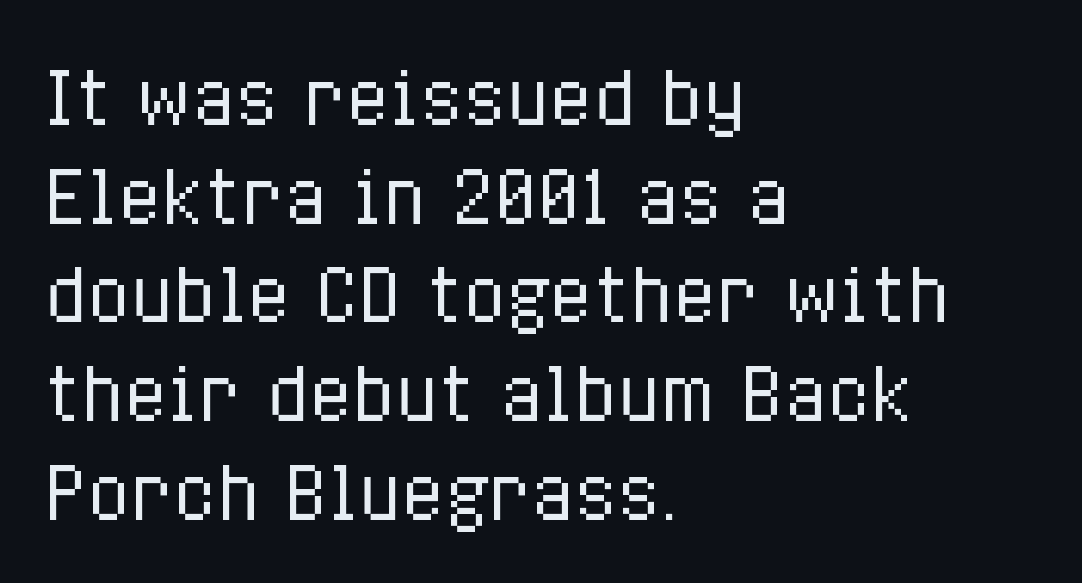
Q: Is the text bold? A: No.
Q: Is the text italic (slanted)? A: No, it is upright.
Q: Is the text underlined? A: No.
Q: How is the paragraph aligned? A: Left-aligned.
Q: Is the spacing between letters normal or unusually wide? A: Normal.
Q: Is the spacing between lines tight, normal or loose? A: Normal.
Q: Width (condensed, normal, or wide)? A: Condensed.
Q: Stroke contrast? A: Low.
Q: x-height? A: Medium.
Q: Monospaced? A: No.
